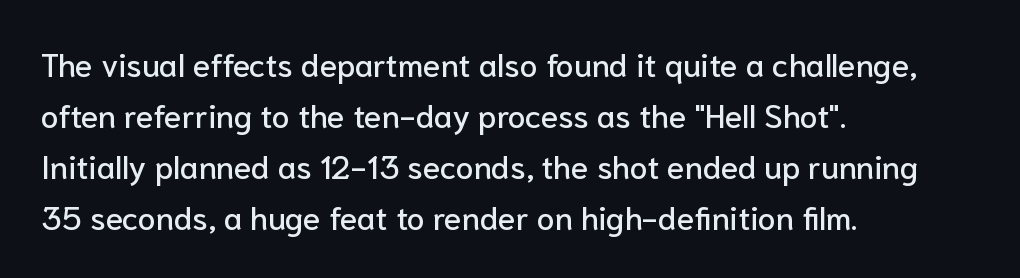
Q: Is the text italic (slanted)? A: No, it is upright.
Q: Is the typeface a serif or a sans-serif typeface? A: Sans-serif.
Q: Is the text underlined? A: No.
Q: How is the paragraph aligned? A: Left-aligned.
Q: Is the spacing between letters normal or unusually wide? A: Normal.
Q: Is the spacing between lines tight, normal or loose? A: Normal.
Q: Width (condensed, normal, or wide)? A: Normal.
Q: Stroke contrast? A: Low.
Q: x-height? A: Medium.
Q: Monospaced? A: No.
